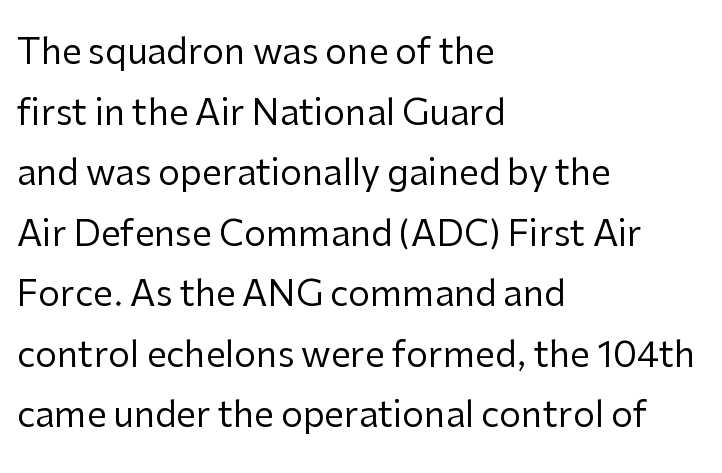
{"serif": "no", "italic": "no", "bold": "no", "weight": "regular", "width": "normal", "stroke_contrast": "low", "x_height": "medium", "monospaced": "no", "underline": "no", "align": "left", "line_spacing_ratio": 1.73, "letter_spacing": "normal", "letter_spacing_em": 0.0, "glyph_px": 35}
